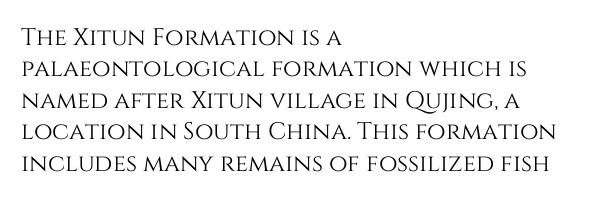
Here the glyphs are tracked normally, forming tight word shapes. Type without underlining. A roman cut, with each character standing at attention. A classic flush-left, rag-right setting is used for this passage.
